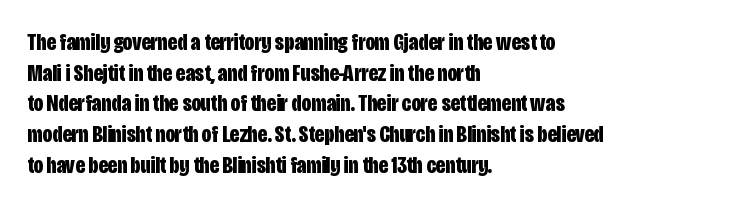
The image shows 24 px bold type, upright; set left-aligned, normal line spacing (1.28x), normal letter spacing, not underlined.
